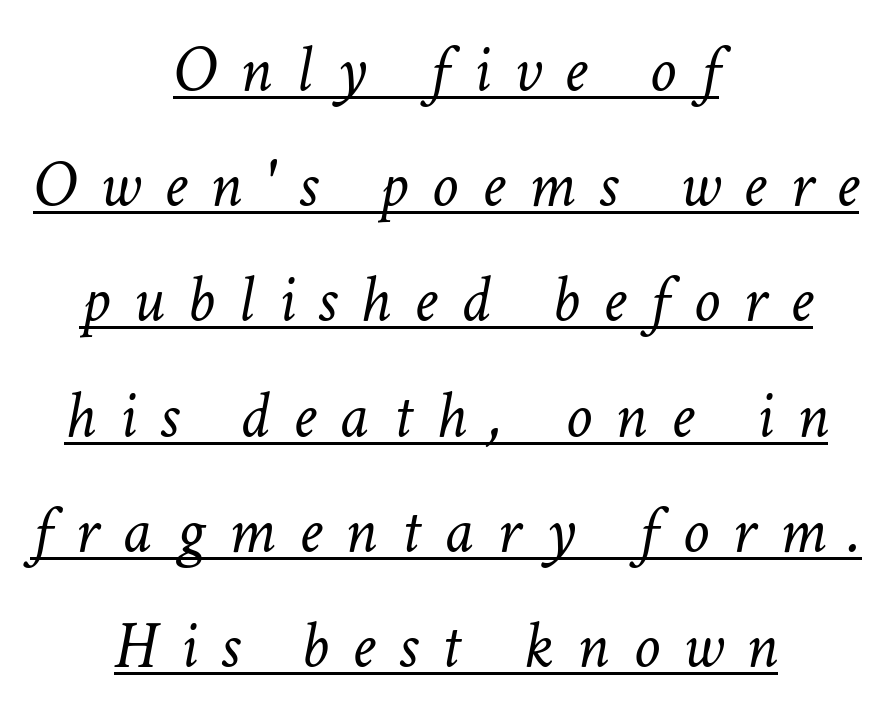
{"italic": "yes", "lean": "right", "slant_degrees": 11, "bold": "no", "weight": "light", "width": "normal", "stroke_contrast": "low", "x_height": "medium", "monospaced": "no", "underline": "yes", "align": "center", "line_spacing_ratio": 1.72, "letter_spacing": "wide", "letter_spacing_em": 0.35, "glyph_px": 67}
